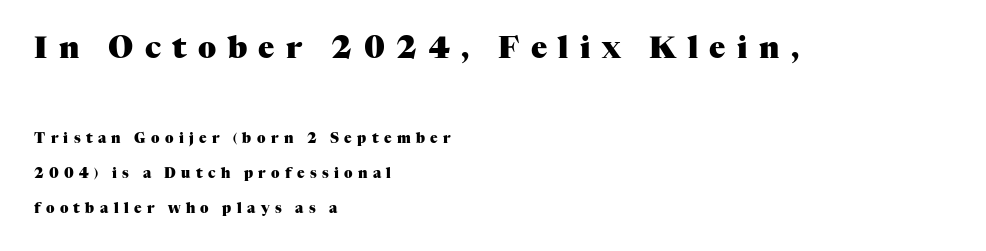
Q: Is the text bold? A: Yes.
Q: Is the text italic (slanted)? A: No, it is upright.
Q: Is the typeface a serif or a sans-serif typeface? A: Serif.
Q: Is the text underlined? A: No.
Q: How is the paragraph aligned? A: Left-aligned.
Q: Is the spacing between letters normal or unusually wide? A: Unusually wide.
Q: Is the spacing between lines tight, normal or loose? A: Loose.
Q: Which block of text is set in a larger size, the first (top) or the second (bottom)? A: The first (top) one.
Q: Width (condensed, normal, or wide)? A: Normal.
Q: Stroke contrast? A: Medium.
Q: x-height? A: Medium.
Q: Monospaced? A: No.
